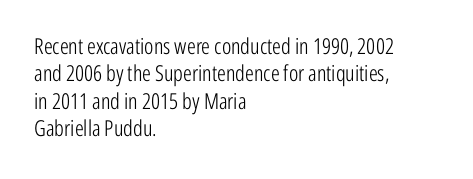
The image shows 22 px text type, upright; set left-aligned, line spacing 1.24x, normal letter spacing, not underlined.
